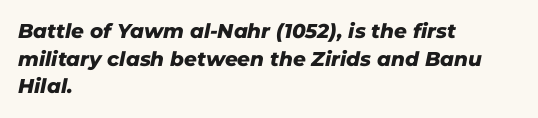
{"italic": "yes", "lean": "right", "slant_degrees": 11, "bold": "yes", "underline": "no", "align": "left", "line_spacing": "normal", "line_spacing_ratio": 1.38, "letter_spacing": "normal", "letter_spacing_em": 0.0, "glyph_px": 20}
